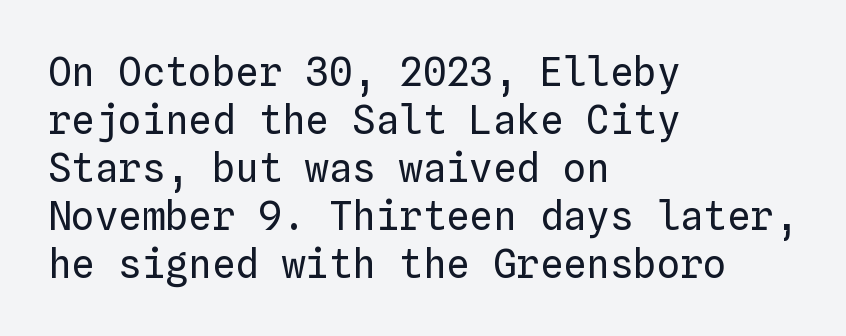
{"italic": "no", "bold": "no", "weight": "regular", "width": "normal", "stroke_contrast": "low", "x_height": "medium", "monospaced": "yes", "underline": "no", "align": "left", "line_spacing_ratio": 1.23, "letter_spacing": "normal", "letter_spacing_em": 0.0, "glyph_px": 39}
